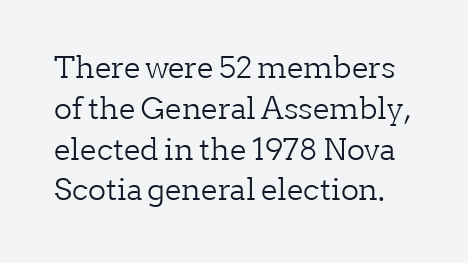
The image shows 30 px light serif type, upright; set normal line spacing (1.36x), normal letter spacing, not underlined; low stroke contrast and a medium x-height.
